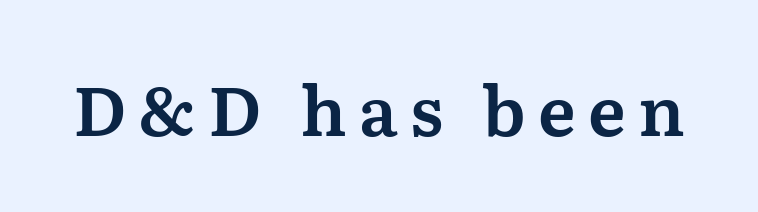
The typeface chosen for these lines features serifs. A roman cut, with each character standing at attention. Descender tails drop into unmarked territory. The letters advance in unequal steps, a hallmark of proportional type.
